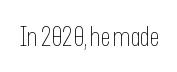
A roman cut, with each character standing at attention. Decoration check: the copy has no underline. The gaps between neighbouring characters are ordinary and unremarkable. Bold? No — there's no thickening of the strokes.
